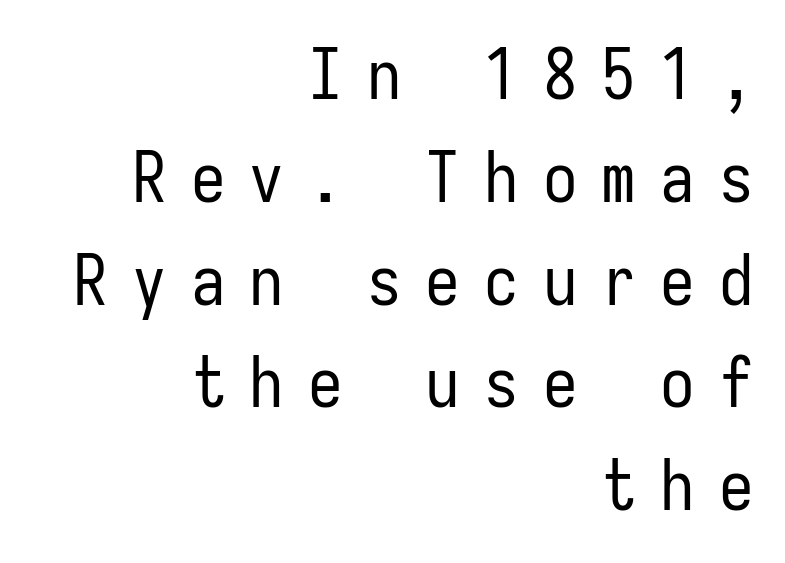
Weight: not bold — regular or lighter. Observe the wide spacing: letters keep a clear distance from each other. The letters march in equal steps, a hallmark of fixed-pitch type. Normally led — the rows are evenly, conventionally spaced. The passage is arranged like a letterhead date or caption credit — flush right.
